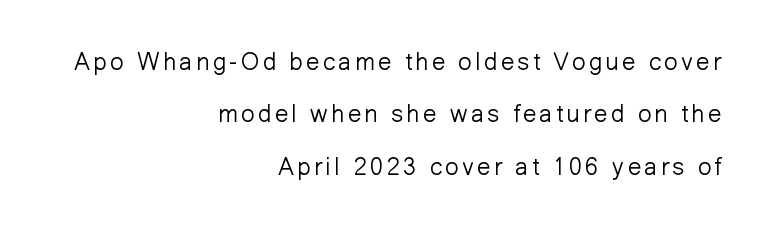
The image shows 24 px text type, upright; set right-aligned, loose line spacing (2.18x), not underlined.
